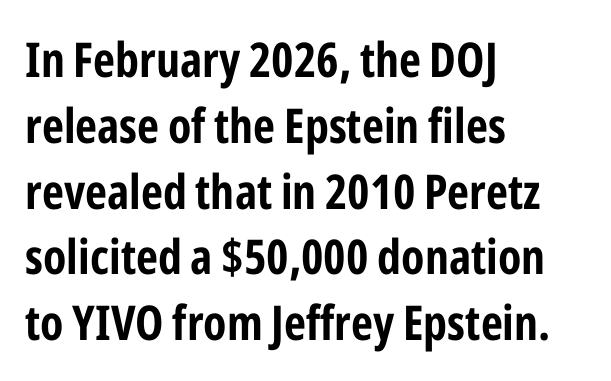
The image shows 48 px bold, condensed sans-serif type, upright; set left-aligned, normal line spacing (1.37x), normal letter spacing, not underlined; low stroke contrast and a medium x-height.
